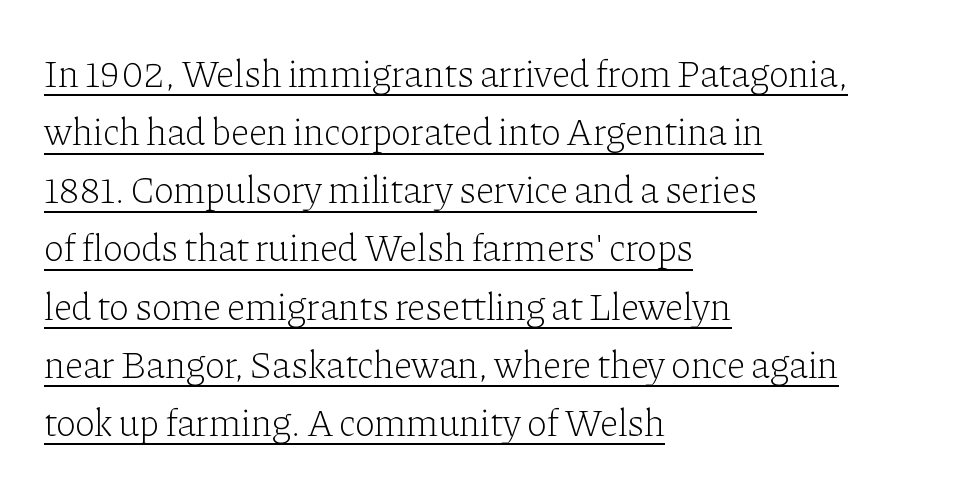
Inter-character spacing is left at the font's built-in metrics. Every row of glyphs begins at an identical x-position on the left. A typesetter would mark this as roman, not italic. Stroke terminals: seriffed. Students, observe the line beneath the letters — that is underlining.
